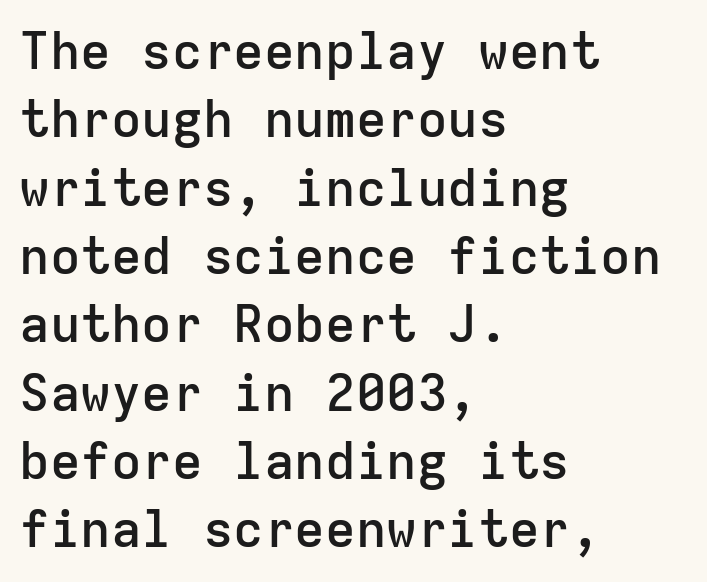
The image shows 51 px semibold sans-serif type, upright, monospaced; set left-aligned, normal line spacing (1.34x), normal letter spacing, not underlined; low stroke contrast and a medium x-height.
